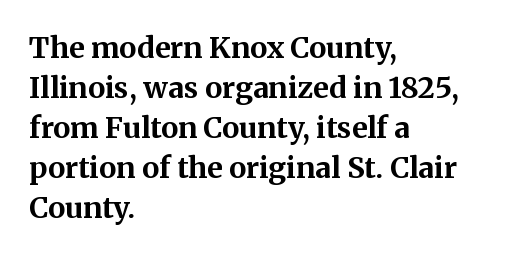
The image shows 29 px bold serif type, upright; set left-aligned, normal line spacing (1.38x), normal letter spacing, not underlined; medium stroke contrast and a medium x-height.
